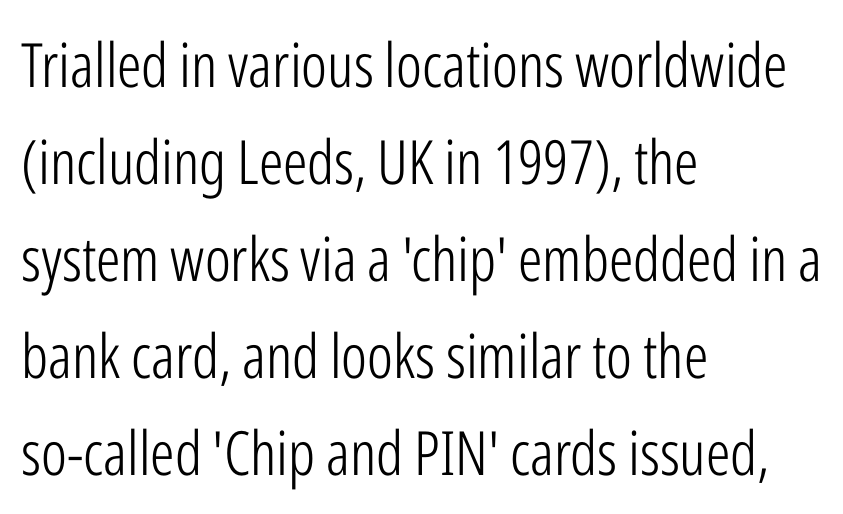
{"serif": "no", "italic": "no", "bold": "no", "weight": "light", "width": "condensed", "stroke_contrast": "low", "x_height": "medium", "monospaced": "no", "underline": "no", "align": "left", "line_spacing": "normal", "line_spacing_ratio": 1.59, "letter_spacing": "normal", "letter_spacing_em": 0.0, "glyph_px": 61}
